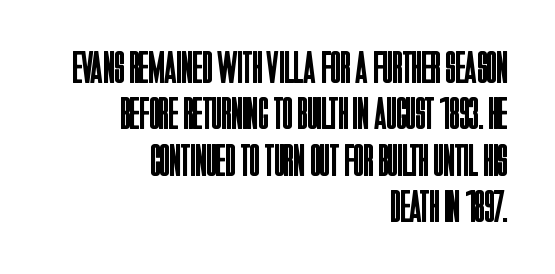
The ragged edge is on the left, which tells us the setting is flush right. The font is comparable to plain body text, perhaps lighter. Check under the words: just untouched page. The letters stand upright; this is a roman face. Letter spacing: default.
